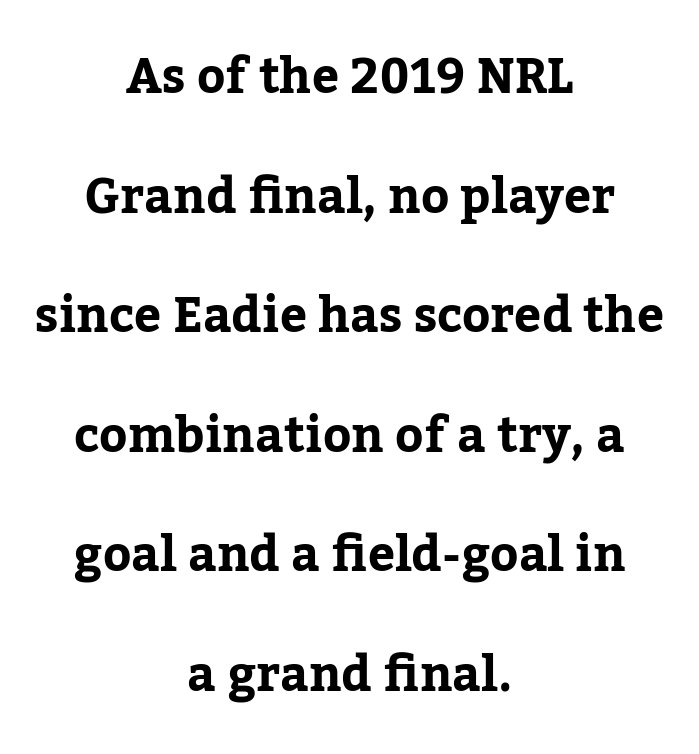
The image shows 48 px bold serif type, upright; set centered, loose line spacing (2.49x), normal letter spacing, not underlined; low stroke contrast and a medium x-height.
